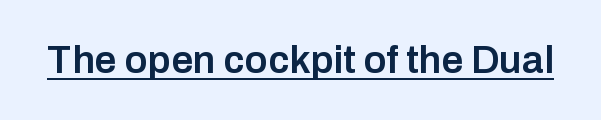
{"serif": "no", "italic": "no", "bold": "semi", "weight": "semibold", "width": "normal", "stroke_contrast": "low", "x_height": "medium", "monospaced": "no", "underline": "yes", "letter_spacing": "normal", "letter_spacing_em": 0.0, "glyph_px": 39}
